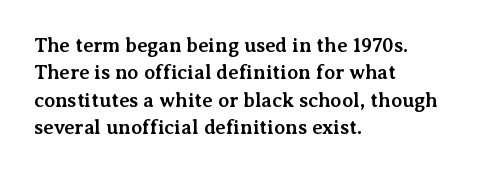
Q: Is the text bold? A: Yes.
Q: Is the text italic (slanted)? A: No, it is upright.
Q: Is the text underlined? A: No.
Q: How is the paragraph aligned? A: Left-aligned.
Q: Is the spacing between letters normal or unusually wide? A: Normal.
Q: Is the spacing between lines tight, normal or loose? A: Normal.
